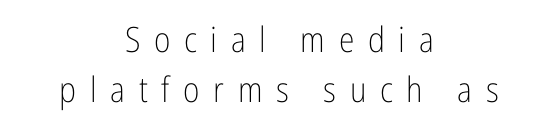
Q: Is the text bold? A: No.
Q: Is the text italic (slanted)? A: No, it is upright.
Q: Is the typeface a serif or a sans-serif typeface? A: Sans-serif.
Q: Is the text underlined? A: No.
Q: How is the paragraph aligned? A: Centered.
Q: Is the spacing between letters normal or unusually wide? A: Unusually wide.
Q: Is the spacing between lines tight, normal or loose? A: Normal.
Q: Width (condensed, normal, or wide)? A: Condensed.
Q: Stroke contrast? A: Low.
Q: x-height? A: Medium.
Q: Monospaced? A: No.
